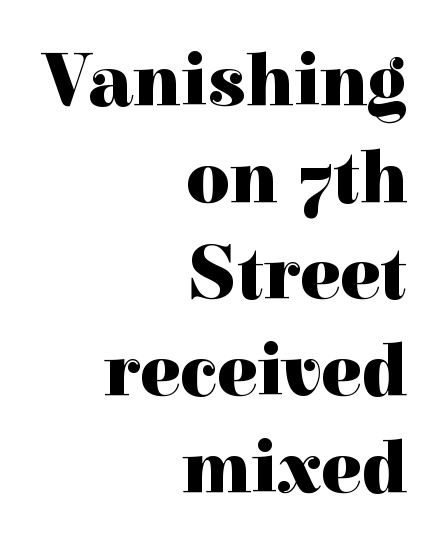
{"serif": "yes", "italic": "no", "bold": "yes", "weight": "heavy", "width": "normal", "x_height": "medium", "monospaced": "no", "underline": "no", "align": "right", "line_spacing": "normal", "line_spacing_ratio": 1.29, "letter_spacing": "normal", "letter_spacing_em": 0.0, "glyph_px": 75}
